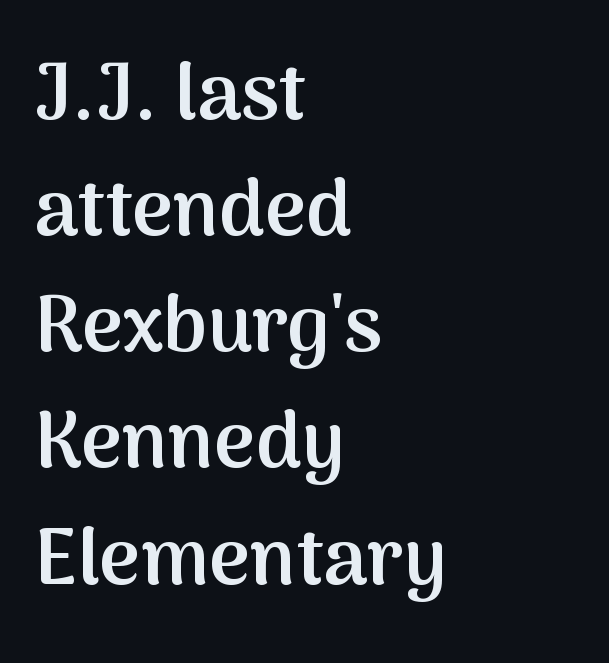
Is the letter spacing exaggerated? No — it looks like the ordinary default. Each glyph is drawn with semibold strokes, heavier than normal yet not fully bold. Every stem runs plumb, perpendicular to the baseline. The specimen omits any rule beneath the text block's lines. Whoever set this chose a conventional vertical rhythm.
